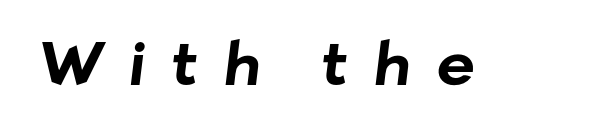
{"serif": "no", "bold": "yes", "weight": "bold", "width": "normal", "stroke_contrast": "low", "x_height": "medium", "monospaced": "no", "underline": "no", "letter_spacing": "wide", "letter_spacing_em": 0.45, "glyph_px": 59}
